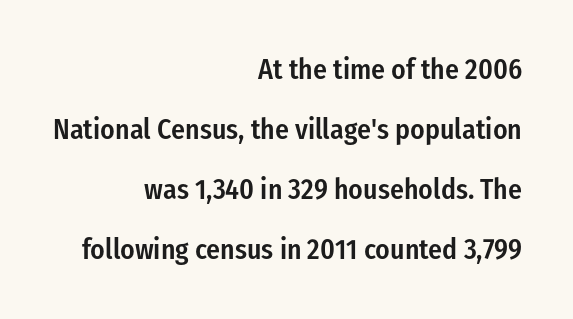
{"serif": "no", "italic": "no", "bold": "semi", "weight": "semibold", "width": "condensed", "stroke_contrast": "low", "x_height": "medium", "monospaced": "no", "underline": "no", "align": "right", "line_spacing": "loose", "line_spacing_ratio": 2.07, "letter_spacing": "normal", "letter_spacing_em": 0.0, "glyph_px": 29}
